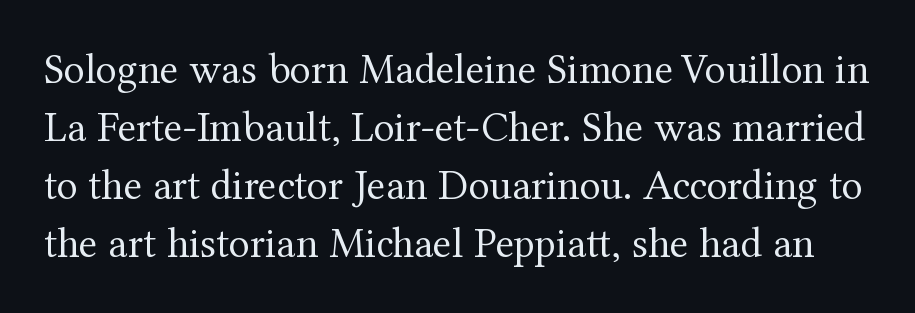
Q: Is the text bold? A: No.
Q: Is the text italic (slanted)? A: No, it is upright.
Q: Is the typeface a serif or a sans-serif typeface? A: Serif.
Q: Is the text underlined? A: No.
Q: Is the spacing between letters normal or unusually wide? A: Normal.
Q: Is the spacing between lines tight, normal or loose? A: Normal.
Q: Width (condensed, normal, or wide)? A: Normal.
Q: Stroke contrast? A: Medium.
Q: x-height? A: Medium.
Q: Monospaced? A: No.
